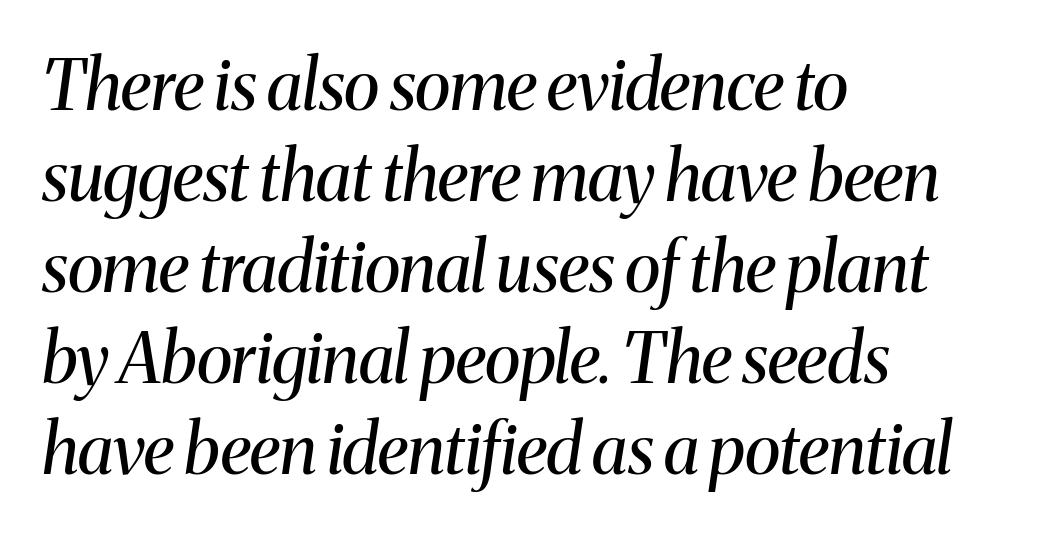
Q: Is the text bold? A: No.
Q: Is the text italic (slanted)? A: Yes, it leans right by about 8 degrees.
Q: Is the typeface a serif or a sans-serif typeface? A: Serif.
Q: Is the text underlined? A: No.
Q: How is the paragraph aligned? A: Left-aligned.
Q: Is the spacing between letters normal or unusually wide? A: Normal.
Q: Is the spacing between lines tight, normal or loose? A: Normal.
Q: Width (condensed, normal, or wide)? A: Normal.
Q: Stroke contrast? A: Medium.
Q: x-height? A: Medium.
Q: Monospaced? A: No.
